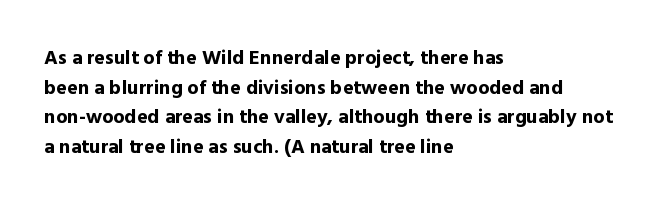
Q: Is the text bold? A: Yes.
Q: Is the text italic (slanted)? A: No, it is upright.
Q: Is the text underlined? A: No.
Q: How is the paragraph aligned? A: Left-aligned.
Q: Is the spacing between letters normal or unusually wide? A: Normal.
Q: Is the spacing between lines tight, normal or loose? A: Normal.
